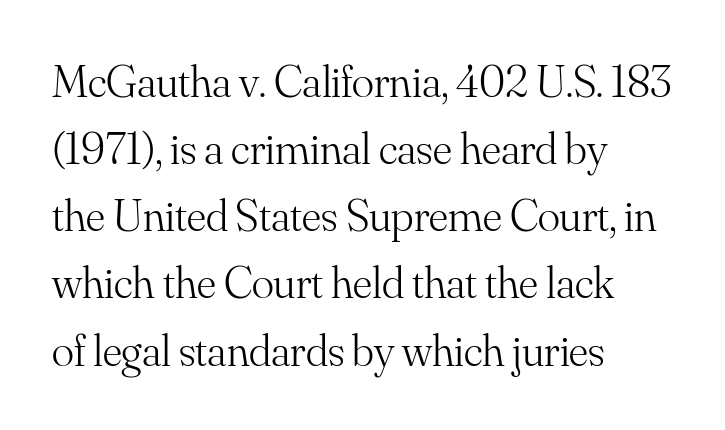
{"serif": "yes", "italic": "no", "bold": "no", "weight": "light", "width": "normal", "stroke_contrast": "medium", "x_height": "small", "monospaced": "no", "underline": "no", "align": "left", "line_spacing": "normal", "line_spacing_ratio": 1.46, "letter_spacing": "normal", "letter_spacing_em": 0.0, "glyph_px": 46}
